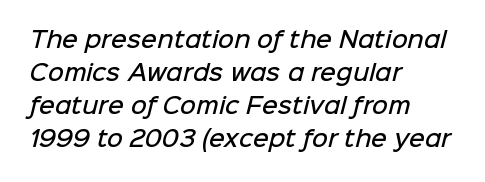
{"bold": "semi", "underline": "no", "align": "left", "line_spacing": "normal", "line_spacing_ratio": 1.5, "letter_spacing": "normal", "letter_spacing_em": 0.0, "glyph_px": 22}
